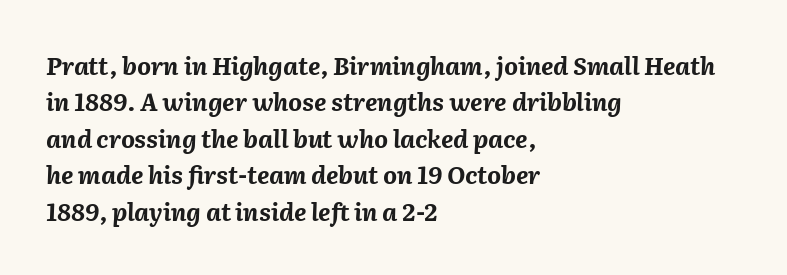
Q: Is the text bold? A: Yes.
Q: Is the text italic (slanted)? A: Yes, it leans right by about 2 degrees.
Q: Is the text underlined? A: No.
Q: How is the paragraph aligned? A: Left-aligned.
Q: Is the spacing between letters normal or unusually wide? A: Normal.
Q: Is the spacing between lines tight, normal or loose? A: Normal.
